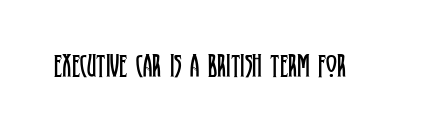
{"serif": "yes", "italic": "no", "bold": "no", "weight": "regular", "width": "condensed", "stroke_contrast": "low", "x_height": "large", "monospaced": "no", "underline": "no", "letter_spacing": "normal", "letter_spacing_em": 0.0, "glyph_px": 33}
